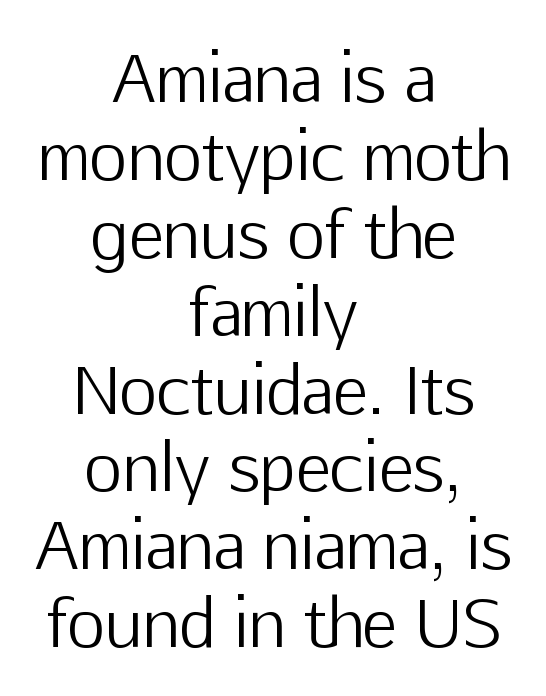
The image shows 66 px light sans-serif type, upright; set centered, line spacing 1.18x, normal letter spacing, not underlined; low stroke contrast and a medium x-height.
